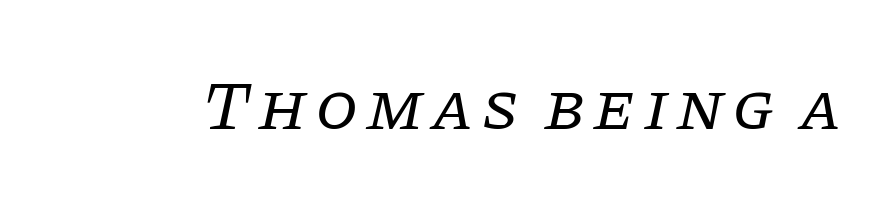
{"serif": "yes", "italic": "yes", "lean": "right", "slant_degrees": 11, "bold": "no", "weight": "regular", "width": "normal", "stroke_contrast": "low", "x_height": "large", "monospaced": "no", "underline": "no", "glyph_px": 69}
